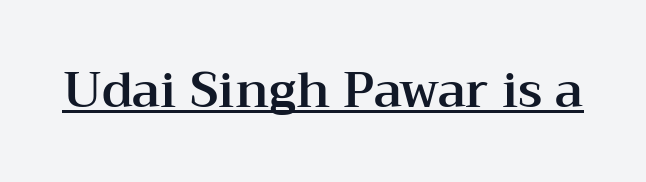
Serif or sans? Serif — the stroke terminals have little feet. Is there any slant? The stems are plumb. Looks like regular typesetting: each glyph gets only the width it needs. Every word sits above its own underline.
